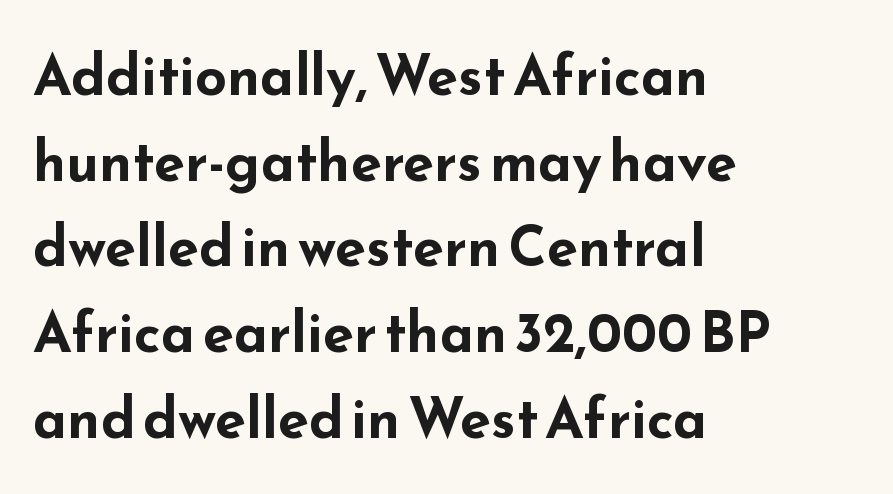
{"serif": "no", "italic": "no", "bold": "yes", "weight": "bold", "width": "wide", "stroke_contrast": "low", "x_height": "small", "monospaced": "no", "underline": "no", "align": "left", "line_spacing": "normal", "line_spacing_ratio": 1.53, "letter_spacing": "normal", "letter_spacing_em": 0.0, "glyph_px": 56}
